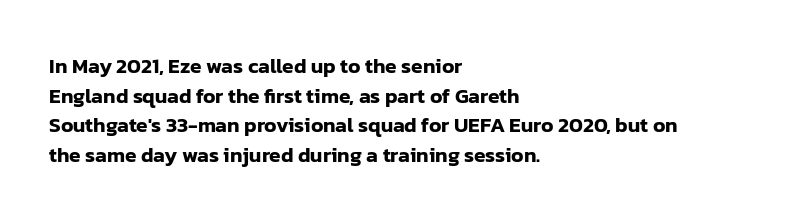
Caption: standard tracking, unaltered. Only glyphs here, with clear space below each row. The line-height multiplier appears to be the usual default. The typography opts for an upright posture over an oblique one. A student would call this left alignment; a typographer would say flush left, rag right.
